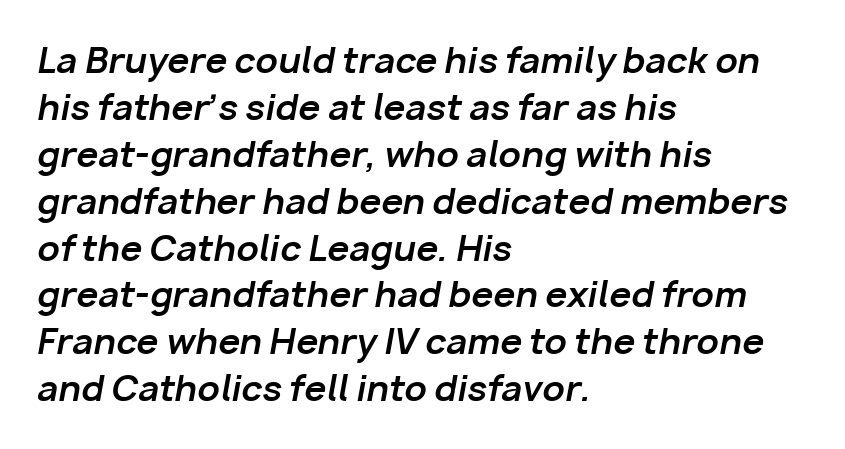
{"italic": "yes", "lean": "right", "slant_degrees": 10, "bold": "yes", "weight": "bold", "width": "normal", "stroke_contrast": "low", "x_height": "medium", "monospaced": "no", "underline": "no", "align": "left", "line_spacing": "normal", "line_spacing_ratio": 1.34, "letter_spacing": "normal", "letter_spacing_em": 0.0, "glyph_px": 35}
